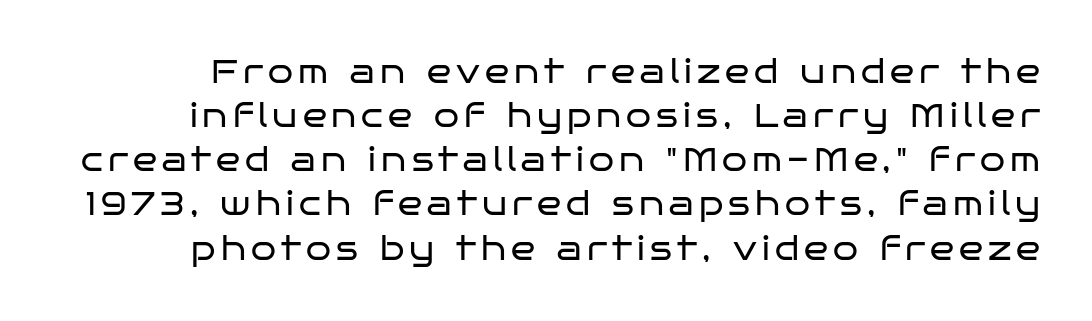
The image shows 32 px regular-weight, wide sans-serif type, upright; set normal line spacing (1.38x), not underlined; low stroke contrast and a large x-height.
